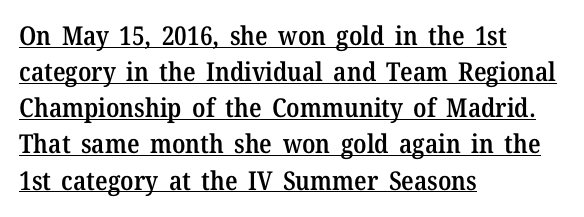
{"italic": "no", "bold": "semi", "underline": "yes", "align": "left", "line_spacing": "normal", "line_spacing_ratio": 1.39, "letter_spacing": "normal", "letter_spacing_em": 0.0, "glyph_px": 26}
